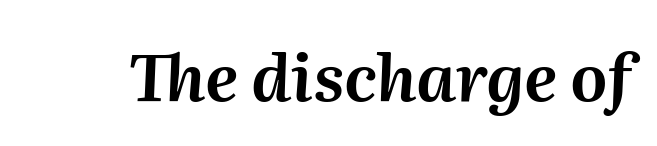
Q: Is the text italic (slanted)? A: Yes, it leans right by about 2 degrees.
Q: Is the text underlined? A: No.
Q: Is the spacing between letters normal or unusually wide? A: Normal.
Q: Width (condensed, normal, or wide)? A: Normal.
Q: Stroke contrast? A: Medium.
Q: x-height? A: Medium.
Q: Monospaced? A: No.
